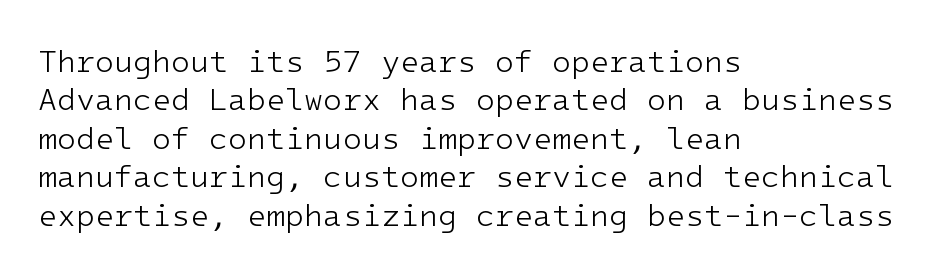
Q: Is the text bold? A: No.
Q: Is the text italic (slanted)? A: No, it is upright.
Q: Is the typeface a serif or a sans-serif typeface? A: Sans-serif.
Q: Is the text underlined? A: No.
Q: How is the paragraph aligned? A: Left-aligned.
Q: Is the spacing between letters normal or unusually wide? A: Normal.
Q: Width (condensed, normal, or wide)? A: Normal.
Q: Stroke contrast? A: Low.
Q: x-height? A: Medium.
Q: Monospaced? A: Yes.
